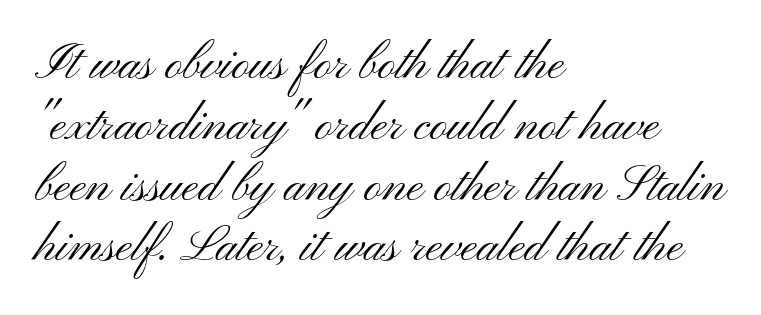
{"serif": "no", "bold": "no", "weight": "light", "width": "wide", "stroke_contrast": "medium", "x_height": "small", "monospaced": "no", "underline": "no", "align": "left", "line_spacing_ratio": 1.24, "letter_spacing": "normal", "letter_spacing_em": 0.0, "glyph_px": 49}
